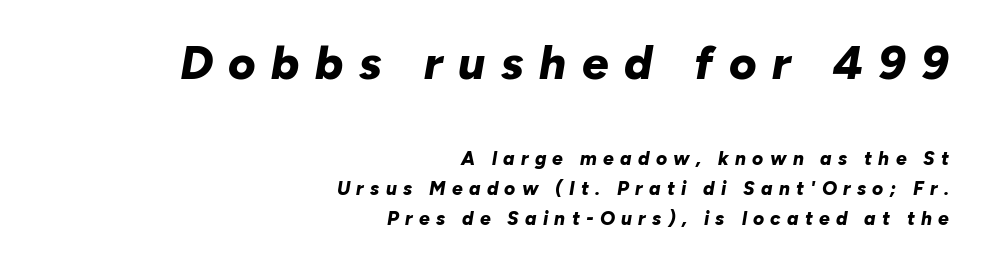
Q: Is the text bold? A: Yes.
Q: Is the text italic (slanted)? A: Yes, it leans right by about 10 degrees.
Q: Is the text underlined? A: No.
Q: How is the paragraph aligned? A: Right-aligned.
Q: Is the spacing between letters normal or unusually wide? A: Unusually wide.
Q: Is the spacing between lines tight, normal or loose? A: Normal.
Q: Which block of text is set in a larger size, the first (top) or the second (bottom)? A: The first (top) one.
Q: Width (condensed, normal, or wide)? A: Normal.
Q: Stroke contrast? A: Low.
Q: x-height? A: Medium.
Q: Monospaced? A: No.
